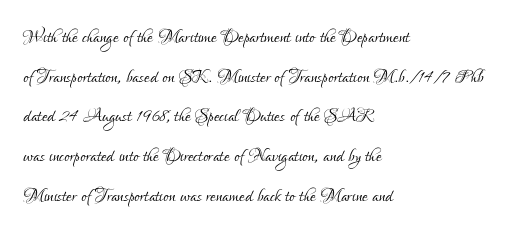
The image shows 25 px text type; set left-aligned, normal line spacing (1.59x), normal letter spacing, not underlined.
